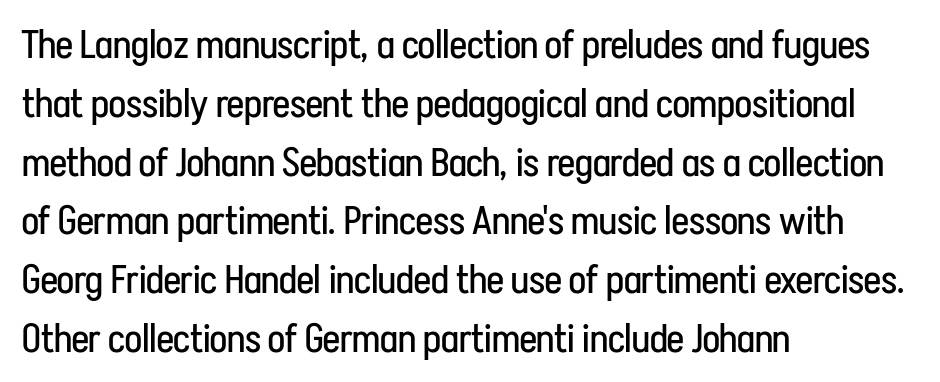
{"serif": "no", "italic": "no", "bold": "no", "weight": "regular", "width": "condensed", "stroke_contrast": "low", "x_height": "medium", "monospaced": "no", "underline": "no", "align": "left", "line_spacing": "normal", "line_spacing_ratio": 1.47, "letter_spacing": "normal", "letter_spacing_em": 0.0, "glyph_px": 40}
